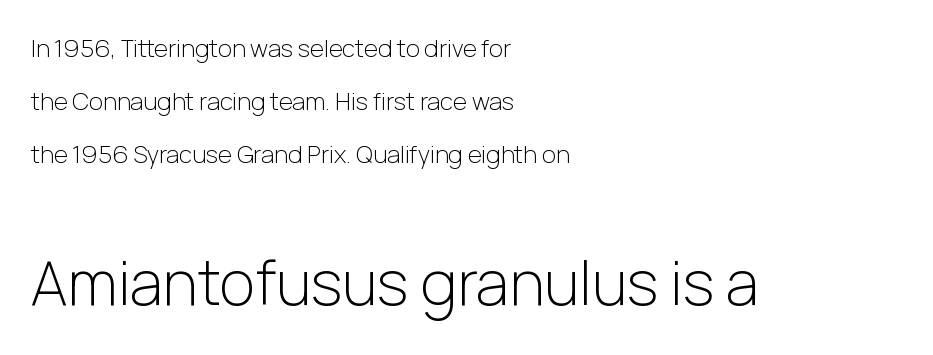
When letters stand straight like this, we call the style roman or upright. The string is rendered with underlining switched off. One-word summary of the alignment: left. The font family rendered here belongs to the sans-serif group. Students, observe: this is what heavily led, spacious text looks like. A light-to-regular cut is what we see here.
